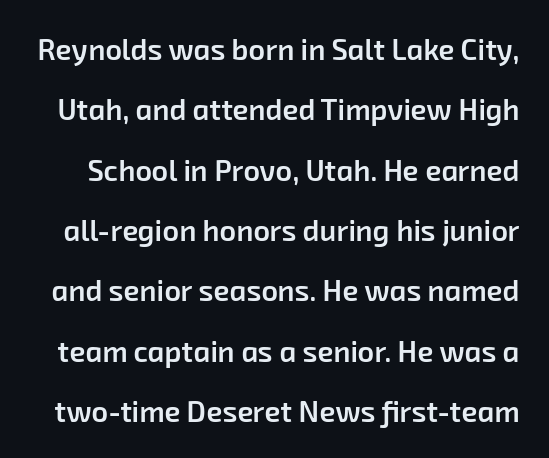
{"serif": "no", "bold": "semi", "weight": "semibold", "width": "normal", "stroke_contrast": "low", "x_height": "medium", "monospaced": "no", "underline": "no", "line_spacing": "loose", "line_spacing_ratio": 2.08, "letter_spacing": "normal", "letter_spacing_em": 0.0, "glyph_px": 29}
